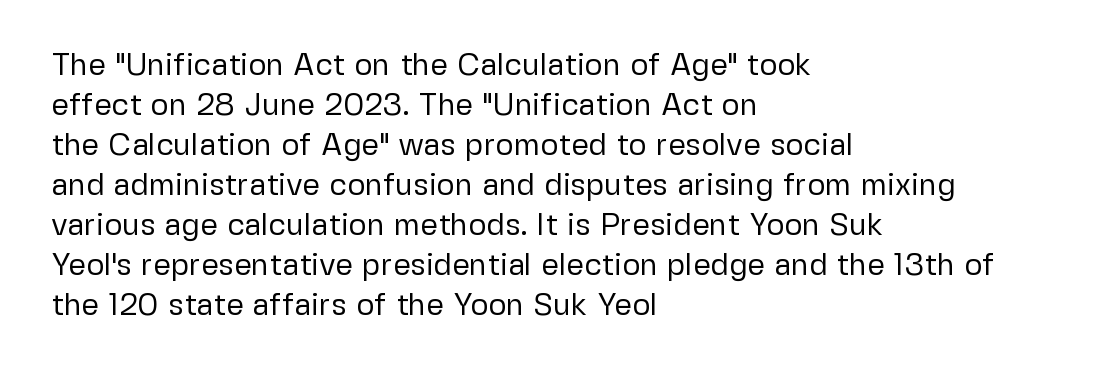
{"serif": "no", "italic": "no", "bold": "no", "weight": "regular", "width": "normal", "stroke_contrast": "low", "x_height": "medium", "monospaced": "no", "underline": "no", "align": "left", "line_spacing": "normal", "line_spacing_ratio": 1.29, "letter_spacing": "normal", "letter_spacing_em": 0.0, "glyph_px": 31}
